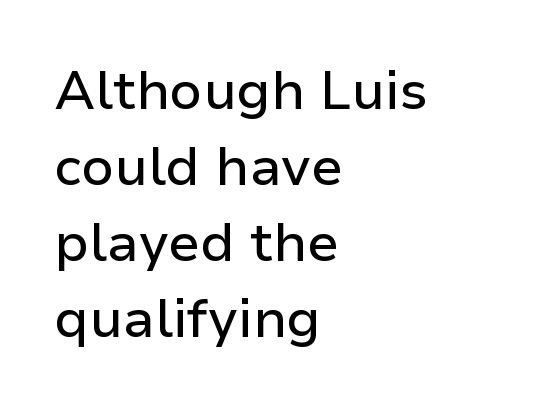
The typography opts for an upright posture over an oblique one. The leading is moderate, giving the passage an even texture. The passage shown is typed in a proportional face where columns would drift. A bare baseline throughout the passage. Default kerning and tracking; the words read as compact shapes. Leftover space on each line is placed entirely after the last word.
